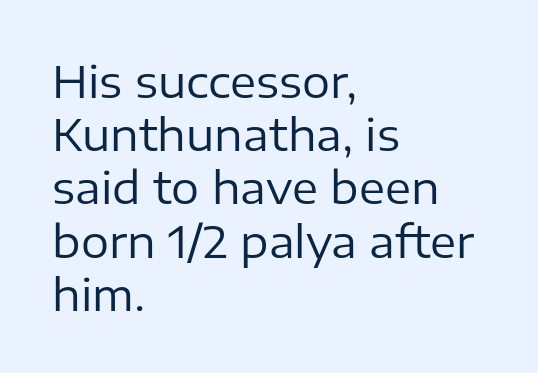
Q: Is the text bold? A: No.
Q: Is the text italic (slanted)? A: No, it is upright.
Q: Is the typeface a serif or a sans-serif typeface? A: Sans-serif.
Q: Is the text underlined? A: No.
Q: How is the paragraph aligned? A: Left-aligned.
Q: Is the spacing between letters normal or unusually wide? A: Normal.
Q: Width (condensed, normal, or wide)? A: Normal.
Q: Stroke contrast? A: Low.
Q: x-height? A: Medium.
Q: Monospaced? A: No.
